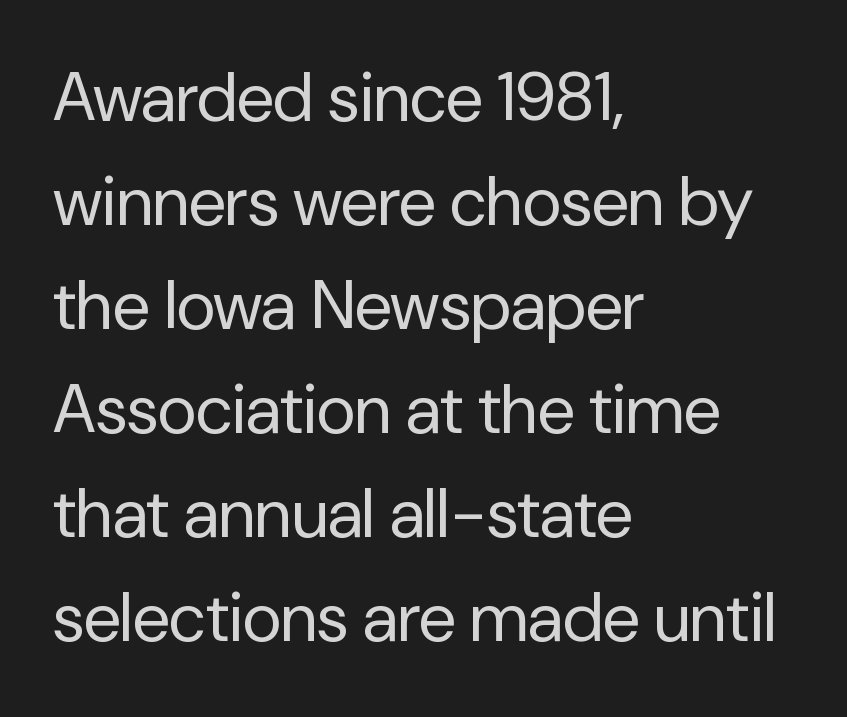
How are the letters spaced? Ordinarily, with no added tracking. Only glyphs here, with clear space below each row. Stem width sits at or under what a default text font uses. What kind of face is this? One without serifs — a sans.
